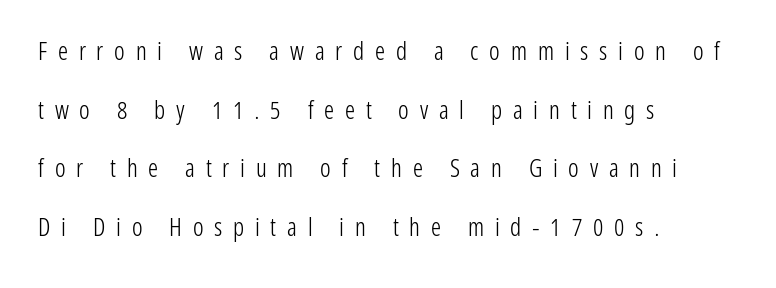
Descenders hang freely into open space. This is roman type, the default non-slanted kind. The font sits on the lighter half of the weight spectrum, regular included. Each line starts at the same left margin while the right side varies.
